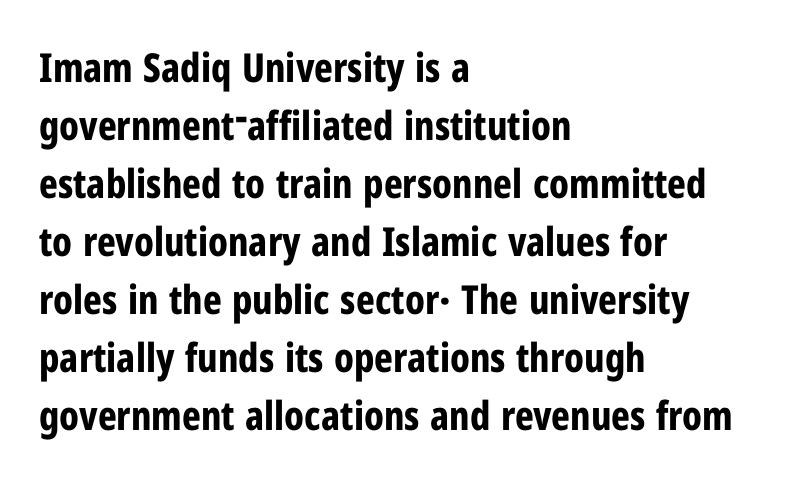
Q: Is the text bold? A: Yes.
Q: Is the text italic (slanted)? A: No, it is upright.
Q: Is the typeface a serif or a sans-serif typeface? A: Sans-serif.
Q: Is the text underlined? A: No.
Q: How is the paragraph aligned? A: Left-aligned.
Q: Is the spacing between letters normal or unusually wide? A: Normal.
Q: Is the spacing between lines tight, normal or loose? A: Normal.
Q: Width (condensed, normal, or wide)? A: Condensed.
Q: Stroke contrast? A: Low.
Q: x-height? A: Medium.
Q: Monospaced? A: No.
